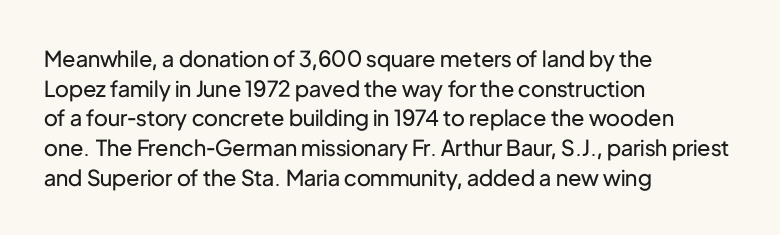
{"italic": "no", "bold": "no", "underline": "no", "align": "left", "line_spacing": "normal", "line_spacing_ratio": 1.35, "letter_spacing": "normal", "letter_spacing_em": 0.0, "glyph_px": 22}
